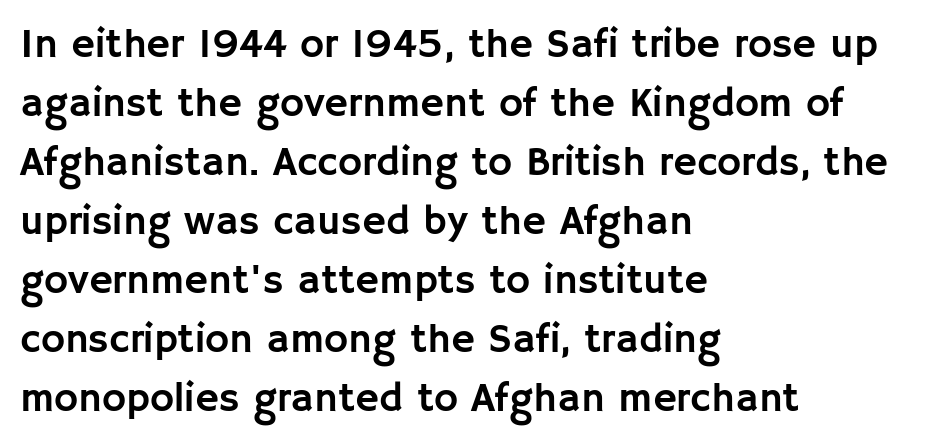
{"serif": "no", "italic": "no", "width": "normal", "stroke_contrast": "low", "x_height": "large", "monospaced": "no", "underline": "no", "align": "left", "line_spacing": "normal", "line_spacing_ratio": 1.44, "letter_spacing": "normal", "letter_spacing_em": 0.0, "glyph_px": 41}
